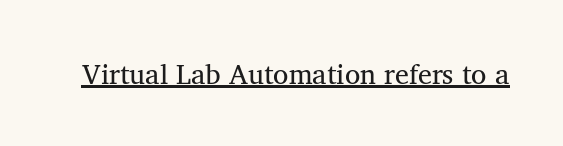
{"serif": "yes", "italic": "no", "bold": "no", "weight": "regular", "width": "normal", "stroke_contrast": "medium", "x_height": "medium", "monospaced": "no", "underline": "yes", "letter_spacing": "normal", "letter_spacing_em": 0.0, "glyph_px": 28}
